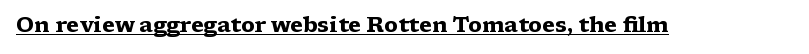
Emphasis is given by a line drawn under the lettering. Weight: bold. Honestly, the letter spacing is just normal — you wouldn't notice it. Is there any slant? The stems are plumb.
